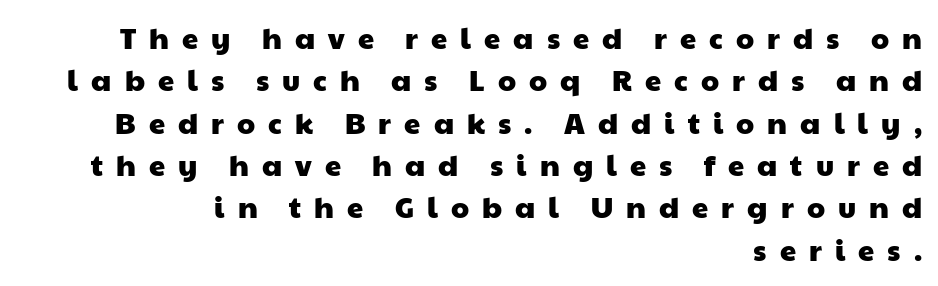
Look at the tracking — it's clearly loosened, letters drifting apart. Does the copy run flush right? Yes — the right margin is perfectly even. Is this a sans? Yes — the strokes have no serifs. The strip under each line holds only bare page. Notice how descenders clear the ascenders below comfortably — that's standard leading. Each letter keeps its own natural width here, so spacing adapts to shape.
